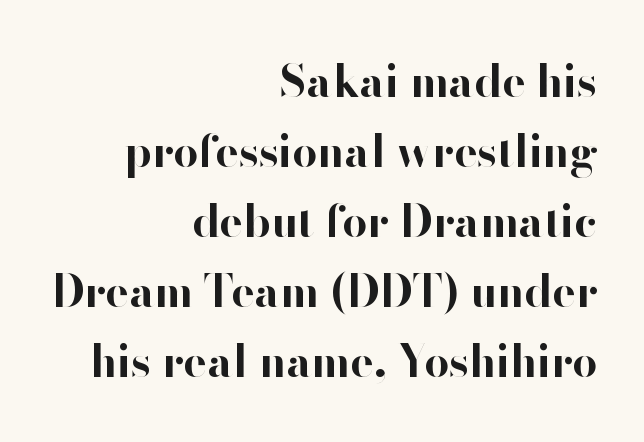
Descenders hang freely into open space. The text was rendered using a sans face with plain stroke endings. Think of a printed novel: that variable character pitch is what you see here. Glyph-to-glyph distance matches everyday printed text.
